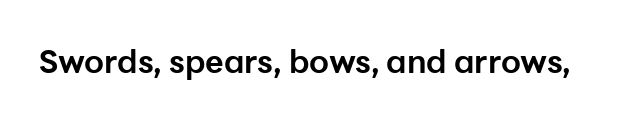
The image shows 32 px bold sans-serif type, upright; set normal letter spacing, not underlined; low stroke contrast and a medium x-height.
